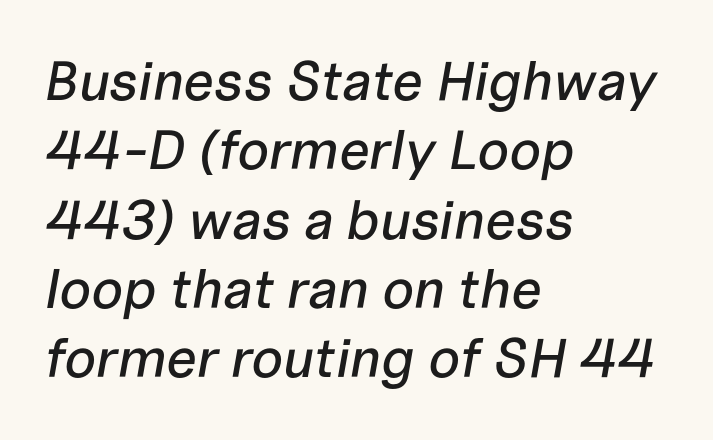
The image shows 55 px text type, italic (leaning right); set left-aligned, normal line spacing (1.26x), normal letter spacing, not underlined; low stroke contrast and a medium x-height.
